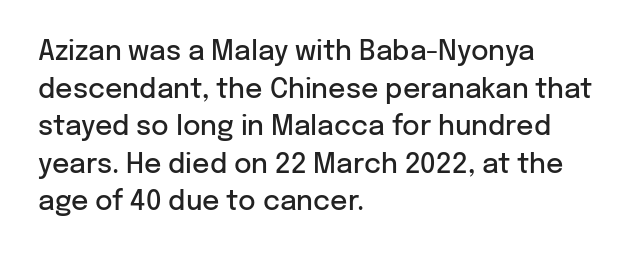
The image shows 27 px text type, upright; set left-aligned, normal line spacing (1.39x), normal letter spacing, not underlined.
